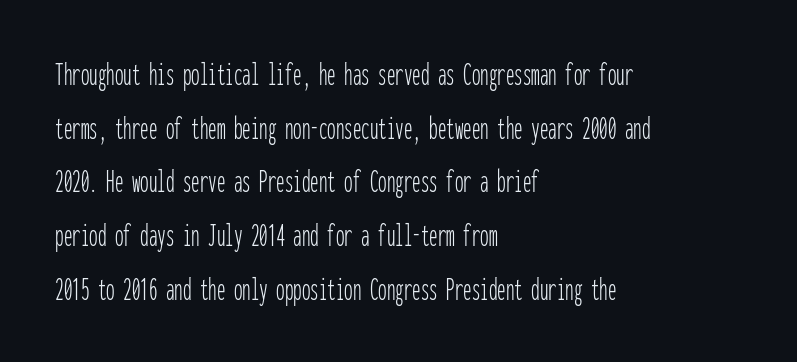
The image shows 34 px thin, condensed sans-serif type, upright, monospaced; set left-aligned, normal line spacing (1.58x), normal letter spacing, not underlined; low stroke contrast and a medium x-height.
